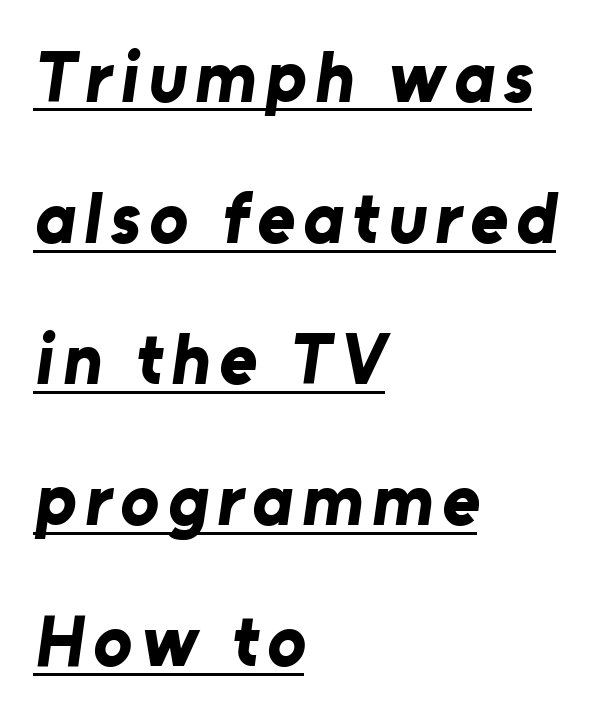
{"serif": "no", "bold": "yes", "weight": "bold", "width": "normal", "stroke_contrast": "low", "x_height": "medium", "monospaced": "no", "underline": "yes", "align": "left", "line_spacing": "loose", "line_spacing_ratio": 1.96, "glyph_px": 72}
